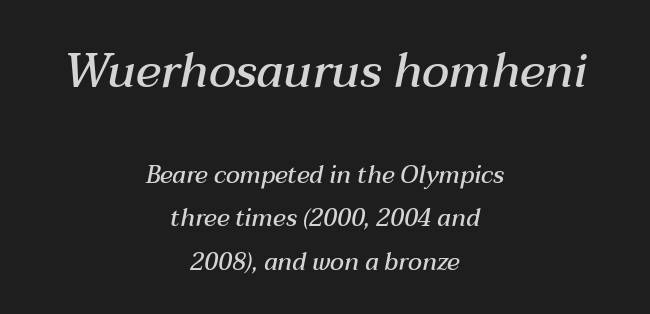
The image shows 47 px semibold type, italic (leaning right); set centered, line spacing 1.81x, normal letter spacing, not underlined; the first (top) block is 1.96x larger; medium stroke contrast and a medium x-height.
